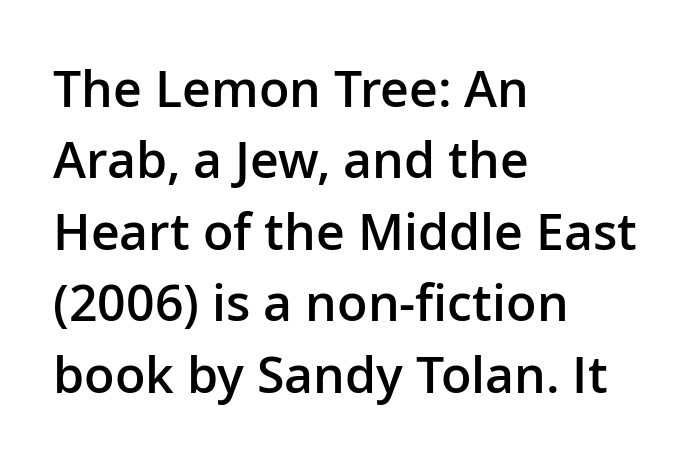
The image shows 50 px semibold sans-serif type, upright; set left-aligned, normal line spacing (1.43x), normal letter spacing, not underlined; low stroke contrast and a medium x-height.
